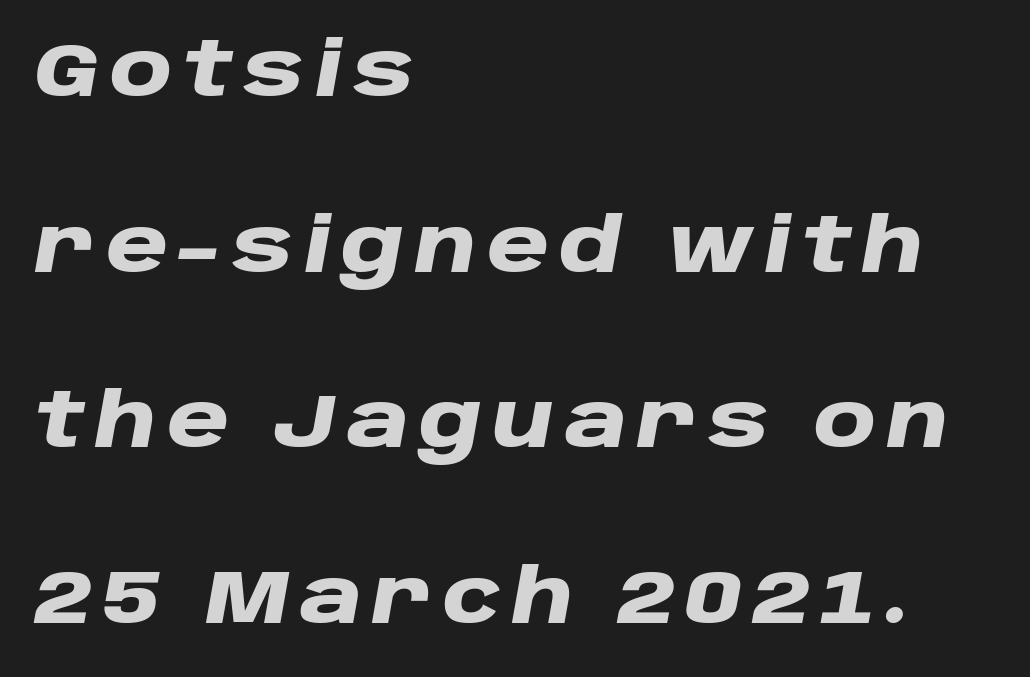
The image shows 76 px heavy, wide type, italic (leaning right); set left-aligned, loose line spacing (2.31x), not underlined; low stroke contrast and a large x-height.
